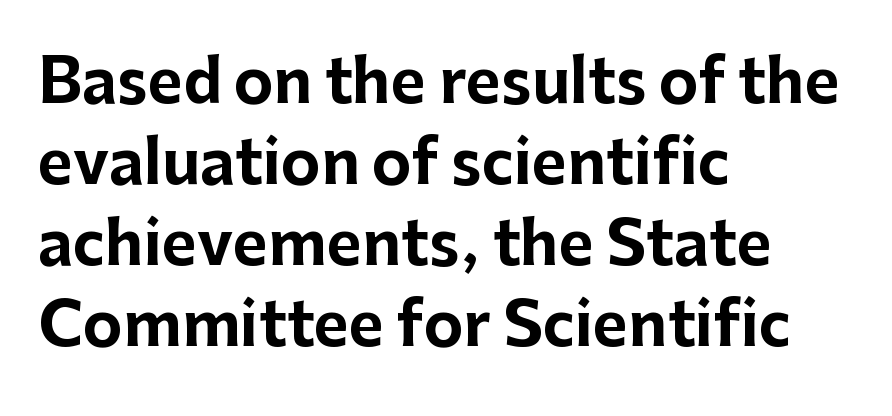
{"serif": "no", "italic": "no", "bold": "yes", "weight": "bold", "width": "normal", "stroke_contrast": "low", "x_height": "medium", "monospaced": "no", "underline": "no", "align": "left", "line_spacing": "normal", "line_spacing_ratio": 1.35, "letter_spacing": "normal", "letter_spacing_em": 0.0, "glyph_px": 60}
